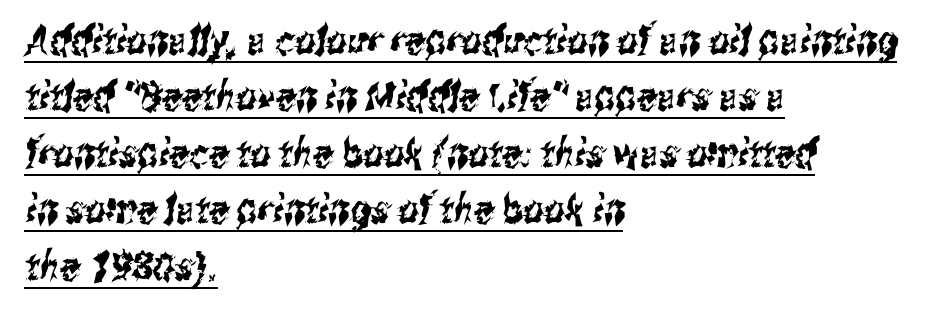
Q: Is the typeface a serif or a sans-serif typeface? A: Sans-serif.
Q: Is the text underlined? A: Yes.
Q: How is the paragraph aligned? A: Left-aligned.
Q: Is the spacing between letters normal or unusually wide? A: Normal.
Q: Is the spacing between lines tight, normal or loose? A: Normal.
Q: Width (condensed, normal, or wide)? A: Condensed.
Q: Stroke contrast? A: Medium.
Q: x-height? A: Medium.
Q: Monospaced? A: No.
